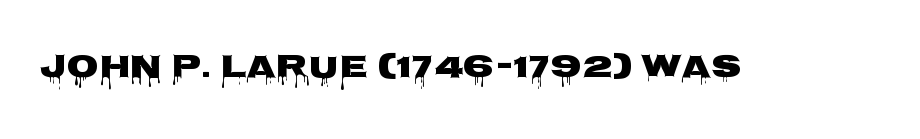
Beneath every word, the page is bare. To sum up the face: it is a sans, with no serifs. Nobody touched the tracking dial on this one. The type sits square on the baseline with zero lean. These lines are rendered in a variable-pitch font.
